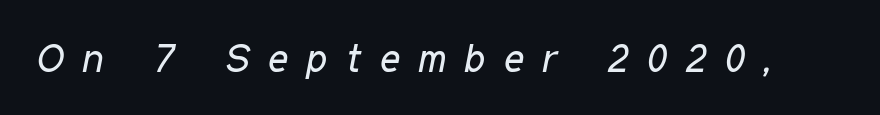
{"italic": "yes", "lean": "right", "slant_degrees": 11, "bold": "no", "weight": "regular", "width": "condensed", "stroke_contrast": "low", "x_height": "medium", "monospaced": "no", "underline": "no", "letter_spacing": "wide", "letter_spacing_em": 0.48, "glyph_px": 39}
